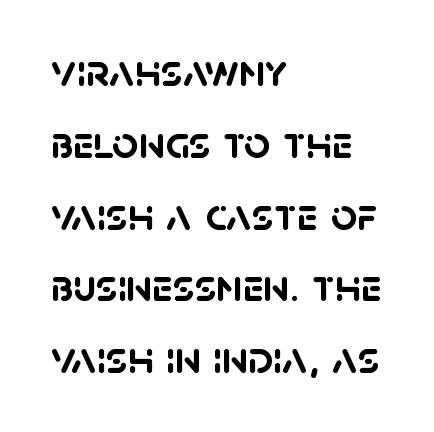
Spacing between characters is what you'd get straight out of the box. Compared with typical paragraphs, the rows here are spaced about the same. The lines are quadded left. Character widths vary here, with narrow letters taking less room than wide ones.
